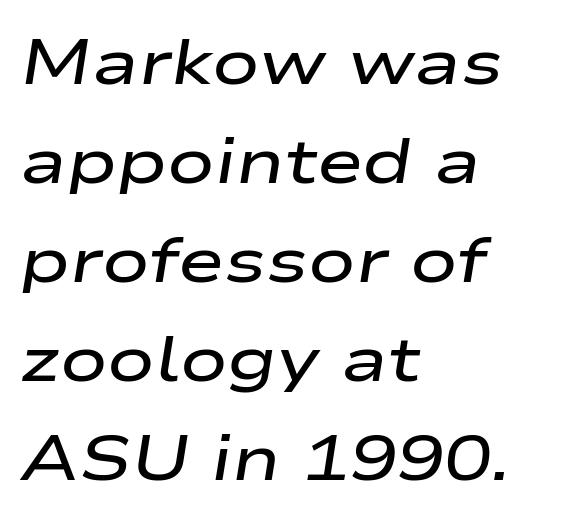
Varying glyph widths throughout — classic text-font behaviour. In terms of leading, this rendering sits right in the middle. Firm but not heavy-handed strokes: this text is semibold. Horizontally, the lines are justified to the leading edge only. Every character sits at an angle, as italics do. A bare baseline throughout the passage.
